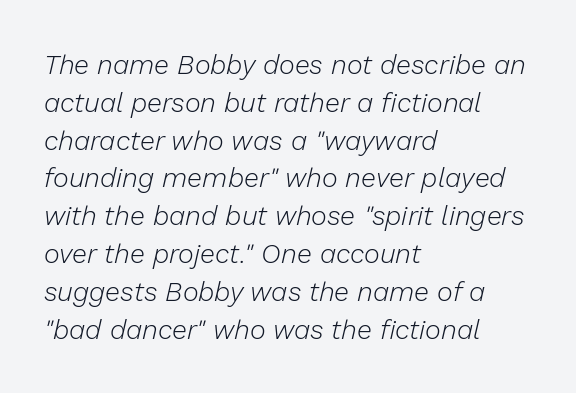
The image shows 27 px text type, italic (leaning right); set left-aligned, normal line spacing (1.4x), normal letter spacing, not underlined.
